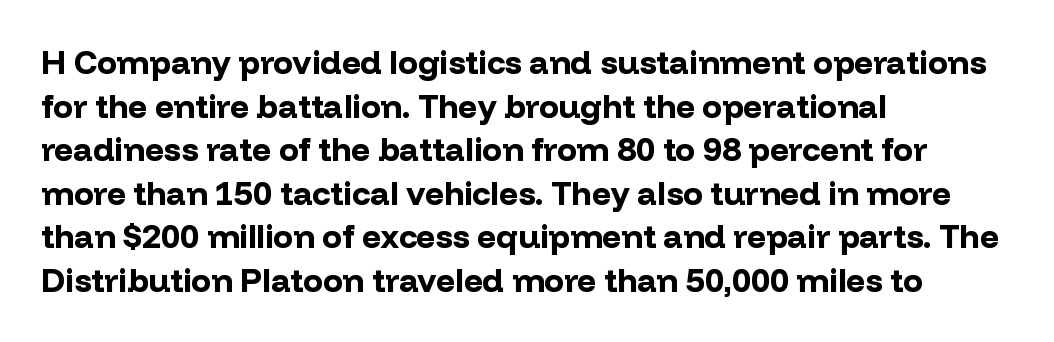
In terms of letterform style, serifs are entirely absent. The axis of the letterforms is exactly vertical. The words here are not underlined. Notice how the passage keeps a crisp vertical edge on the left only. In terms of leading, this rendering sits right in the middle. Weight: bold.
